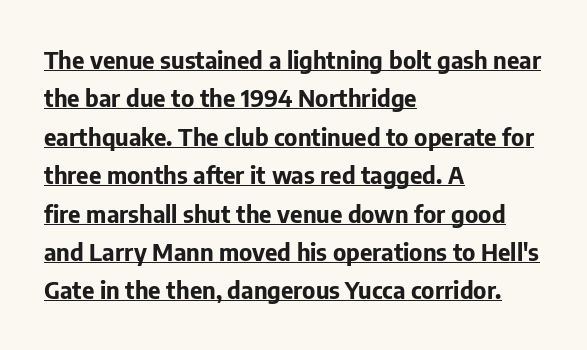
{"italic": "no", "bold": "yes", "underline": "yes", "align": "left", "line_spacing": "normal", "line_spacing_ratio": 1.6, "letter_spacing": "normal", "letter_spacing_em": 0.0, "glyph_px": 24}
